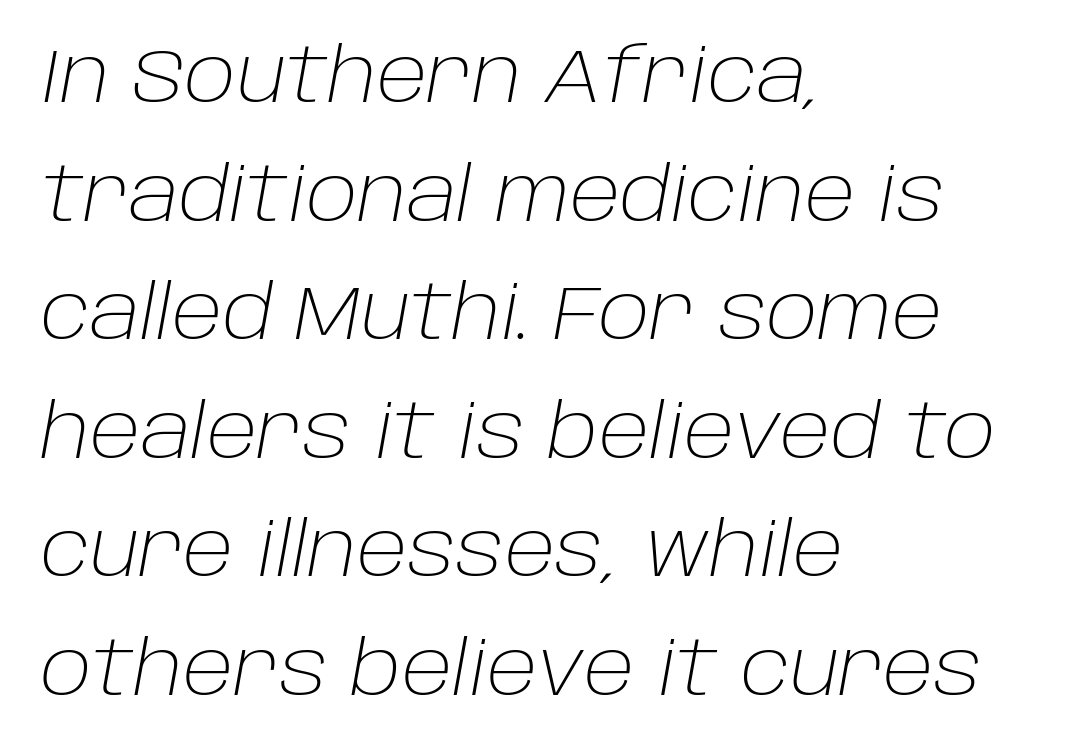
Q: Is the text bold? A: No.
Q: Is the text italic (slanted)? A: Yes, it leans right by about 10 degrees.
Q: Is the text underlined? A: No.
Q: How is the paragraph aligned? A: Left-aligned.
Q: Is the spacing between letters normal or unusually wide? A: Normal.
Q: Is the spacing between lines tight, normal or loose? A: Normal.
Q: Width (condensed, normal, or wide)? A: Normal.
Q: Stroke contrast? A: Low.
Q: x-height? A: Large.
Q: Monospaced? A: No.
